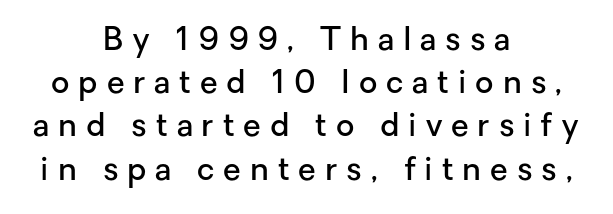
Q: Is the text bold? A: Semi-bold.
Q: Is the text italic (slanted)? A: No, it is upright.
Q: Is the typeface a serif or a sans-serif typeface? A: Sans-serif.
Q: Is the text underlined? A: No.
Q: How is the paragraph aligned? A: Centered.
Q: Is the spacing between letters normal or unusually wide? A: Unusually wide.
Q: Is the spacing between lines tight, normal or loose? A: Normal.
Q: Width (condensed, normal, or wide)? A: Normal.
Q: Stroke contrast? A: Low.
Q: x-height? A: Medium.
Q: Monospaced? A: No.
